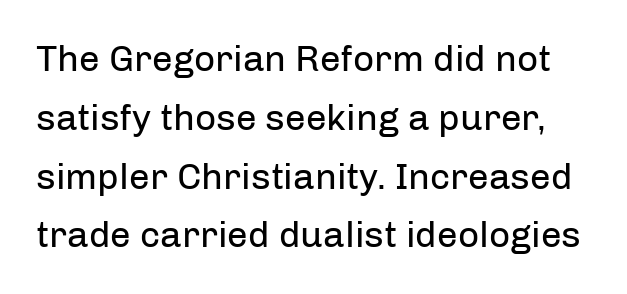
Q: Is the text bold? A: No.
Q: Is the text italic (slanted)? A: No, it is upright.
Q: Is the typeface a serif or a sans-serif typeface? A: Sans-serif.
Q: Is the text underlined? A: No.
Q: Is the spacing between letters normal or unusually wide? A: Normal.
Q: Is the spacing between lines tight, normal or loose? A: Normal.
Q: Width (condensed, normal, or wide)? A: Normal.
Q: Stroke contrast? A: Low.
Q: x-height? A: Medium.
Q: Monospaced? A: No.
